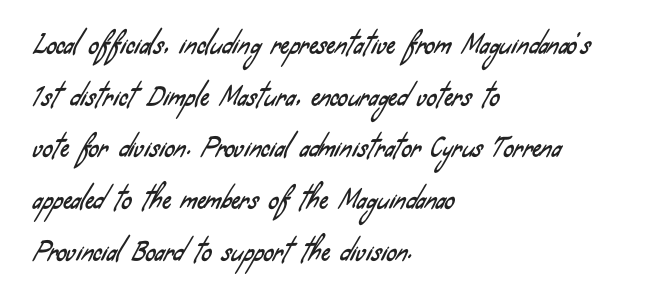
Q: Is the text underlined? A: No.
Q: How is the paragraph aligned? A: Left-aligned.
Q: Is the spacing between letters normal or unusually wide? A: Normal.
Q: Is the spacing between lines tight, normal or loose? A: Loose.
